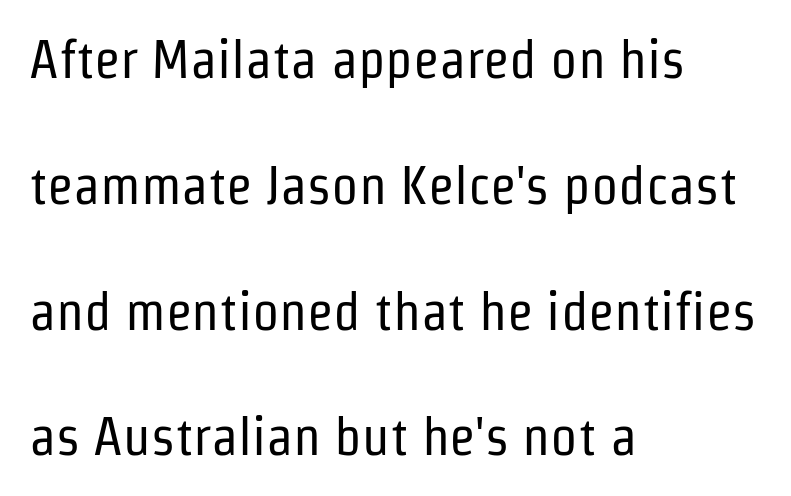
The image shows 54 px regular-weight, condensed sans-serif type, upright; set left-aligned, loose line spacing (2.33x), normal letter spacing, not underlined; low stroke contrast and a medium x-height.
